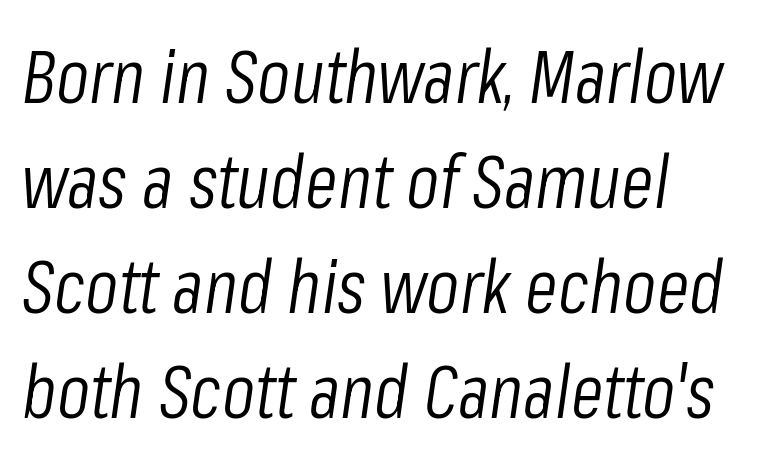
The passage shown leans; its letterforms are oblique. The words here are not underlined. The lines sit at an ordinary, default distance from one another. Character widths vary here, with narrow letters taking less room than wide ones. Is the type heavy? It reads as light-to-regular instead.
